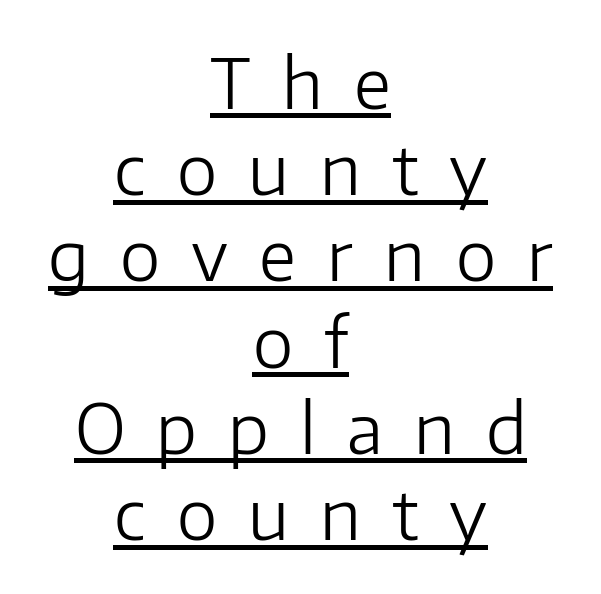
Q: Is the text bold? A: No.
Q: Is the text italic (slanted)? A: No, it is upright.
Q: Is the typeface a serif or a sans-serif typeface? A: Sans-serif.
Q: Is the text underlined? A: Yes.
Q: How is the paragraph aligned? A: Centered.
Q: Is the spacing between letters normal or unusually wide? A: Unusually wide.
Q: Is the spacing between lines tight, normal or loose? A: Normal.
Q: Width (condensed, normal, or wide)? A: Normal.
Q: Stroke contrast? A: Low.
Q: x-height? A: Medium.
Q: Monospaced? A: No.
